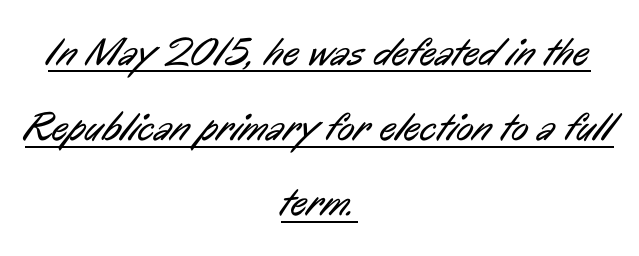
Check where the strokes stop: nothing finishes them off — pure sans. Compared with typical body copy, the letter spacing here is the same. A light-to-regular cut is what we see here. A typesetter would call this proportional, since set widths differ per character.
